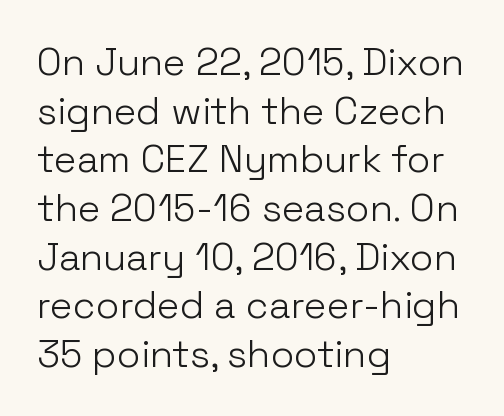
The image shows 38 px light sans-serif type, upright; set left-aligned, normal line spacing (1.28x), normal letter spacing, not underlined; low stroke contrast and a medium x-height.
